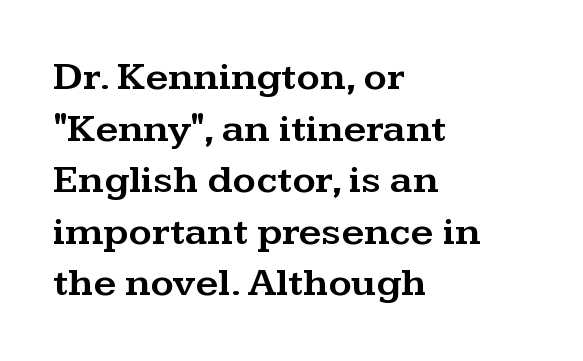
The glyphs are unaccompanied by any horizontal stroke below them. The typeface chosen for these lines features serifs. A typesetter would call this leading conventional body-copy spacing. Line beginnings align vertically; line endings do not. Between one letter and the next there's only the usual sliver of space.
